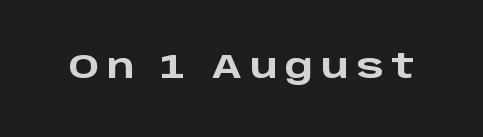
The image shows 33 px heavy, wide sans-serif type, upright; set unusually wide letter spacing (+0.23 em), not underlined; low stroke contrast and a large x-height.
